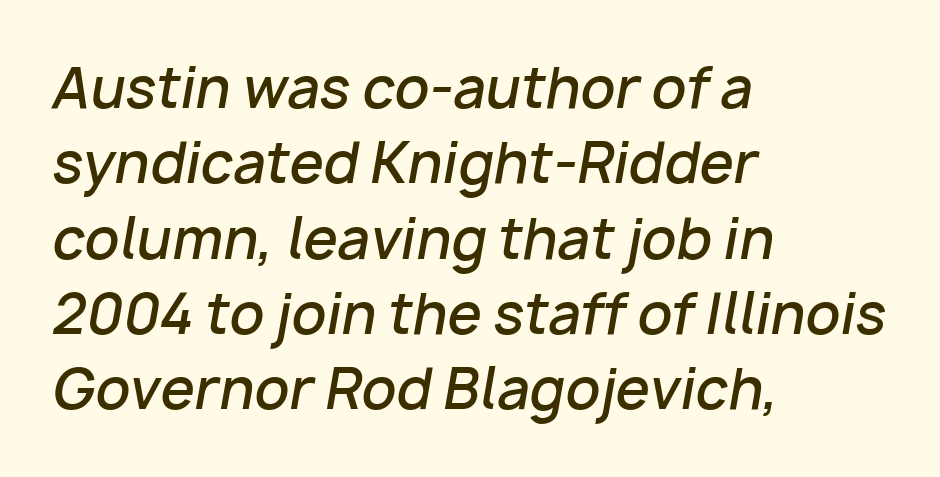
{"italic": "yes", "lean": "right", "slant_degrees": 10, "bold": "semi", "weight": "semibold", "width": "normal", "stroke_contrast": "low", "x_height": "medium", "monospaced": "no", "underline": "no", "align": "left", "line_spacing": "normal", "line_spacing_ratio": 1.37, "letter_spacing": "normal", "letter_spacing_em": 0.0, "glyph_px": 55}
